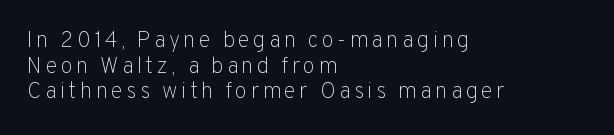
The space beneath each line is pristine and unruled. The letters stand straight up with perfectly vertical stems. Teacher's note: observe the even left margin — that is flush-left alignment. Stroke mass is kept to a normal reading level or below.
